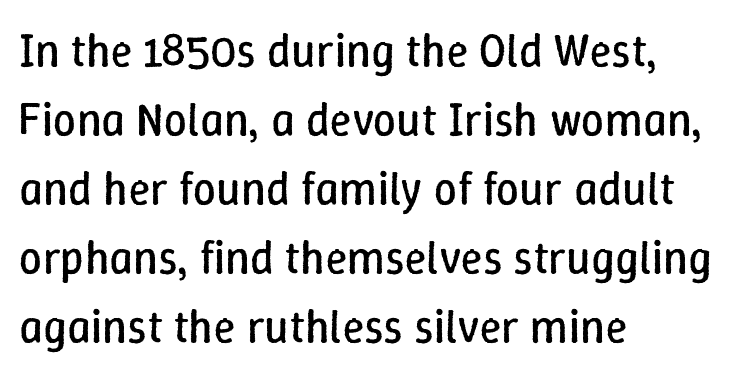
Q: Is the text bold? A: No.
Q: Is the text italic (slanted)? A: No, it is upright.
Q: Is the text underlined? A: No.
Q: How is the paragraph aligned? A: Left-aligned.
Q: Is the spacing between letters normal or unusually wide? A: Normal.
Q: Is the spacing between lines tight, normal or loose? A: Normal.
Q: Width (condensed, normal, or wide)? A: Normal.
Q: Stroke contrast? A: Low.
Q: x-height? A: Medium.
Q: Monospaced? A: No.
